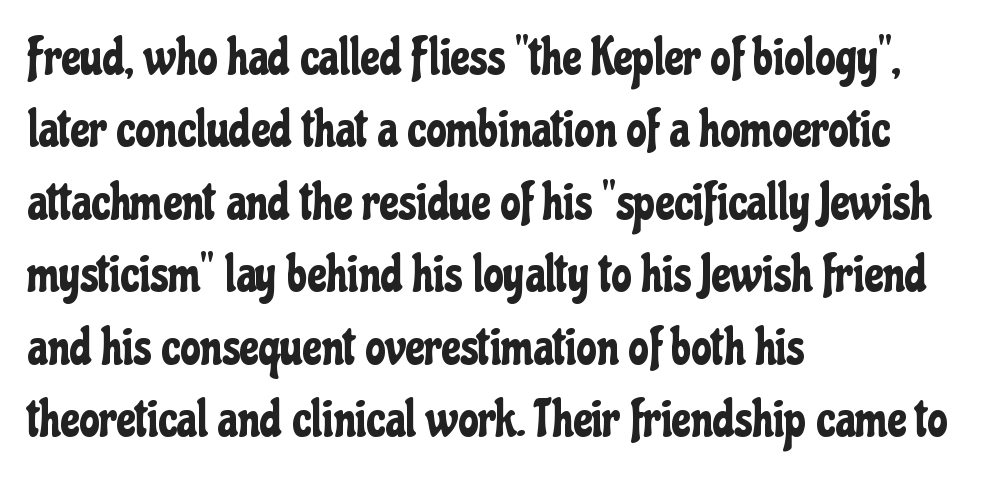
The image shows 51 px condensed sans-serif type, upright; set left-aligned, normal line spacing (1.42x), normal letter spacing, not underlined; low stroke contrast and a medium x-height.
